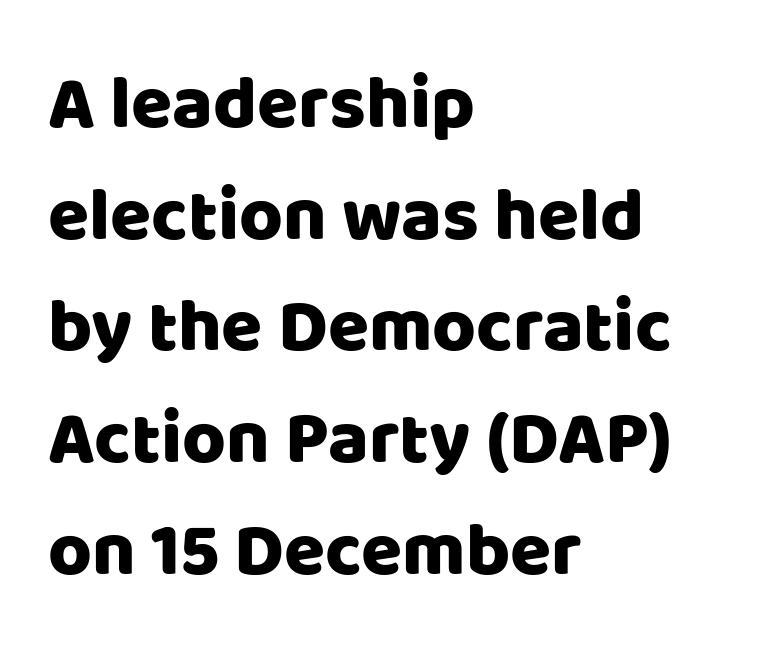
{"serif": "no", "italic": "no", "width": "normal", "stroke_contrast": "low", "x_height": "large", "monospaced": "no", "underline": "no", "align": "left", "line_spacing": "normal", "line_spacing_ratio": 1.49, "letter_spacing": "normal", "letter_spacing_em": 0.0, "glyph_px": 75}
